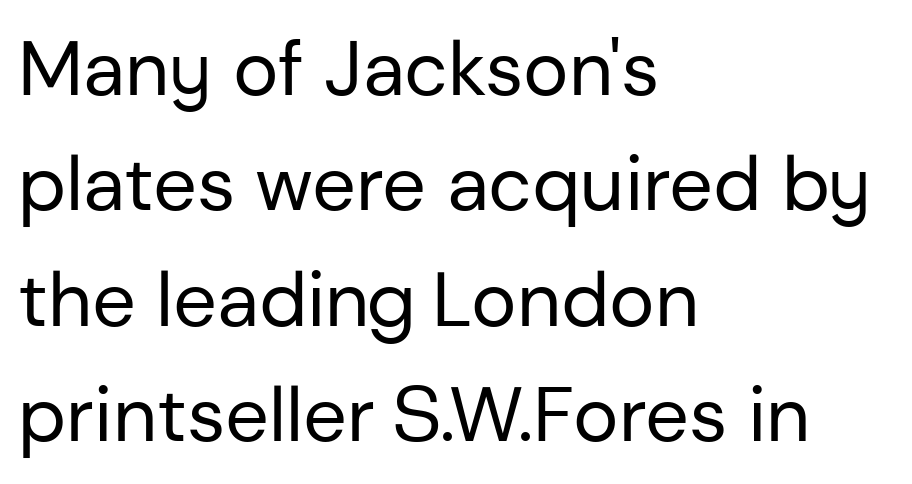
The image shows 77 px regular-weight sans-serif type, upright; set left-aligned, normal line spacing (1.5x), normal letter spacing, not underlined; low stroke contrast and a medium x-height.
